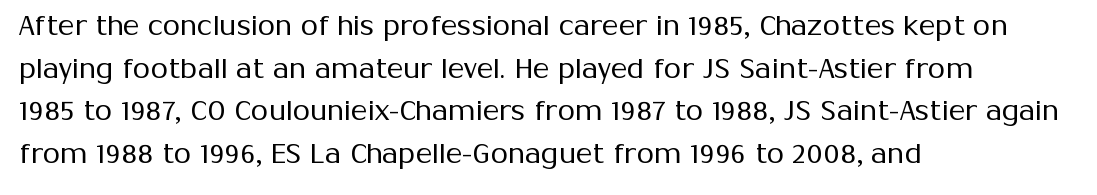
Grotesque or geometric, the face here clearly has no serifs. Inter-character spacing is left at the font's built-in metrics. Successive baselines arrive at the customary interval. Is there any slant? The stems are plumb. The weight would be labelled regular, book, light, or lighter still. In CSS terms this would be text-align: left.
